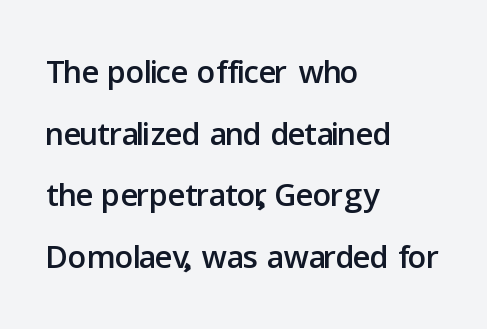
The image shows 46 px sans-serif type, upright; set left-aligned, normal line spacing (1.34x), normal letter spacing, not underlined; low stroke contrast and a medium x-height.
